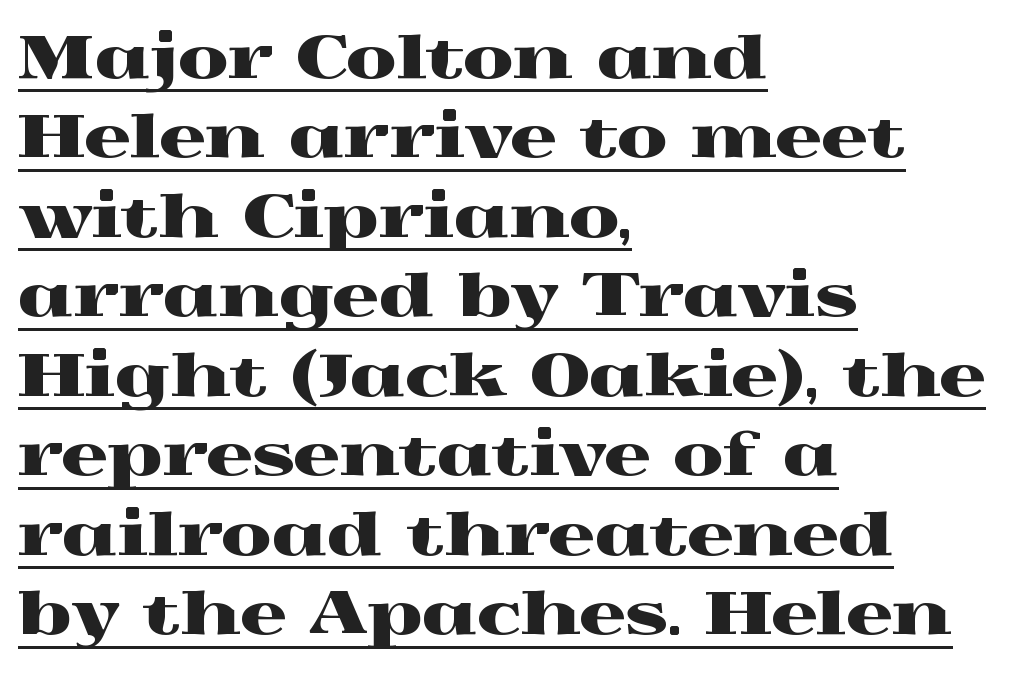
{"serif": "yes", "italic": "no", "width": "wide", "x_height": "medium", "monospaced": "no", "underline": "yes", "align": "left", "line_spacing": "normal", "line_spacing_ratio": 1.37, "letter_spacing": "normal", "letter_spacing_em": 0.0, "glyph_px": 58}
